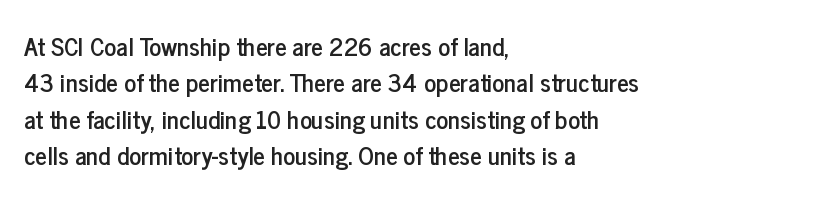
The image shows 25 px text type, upright; set left-aligned, normal line spacing (1.46x), normal letter spacing, not underlined.
